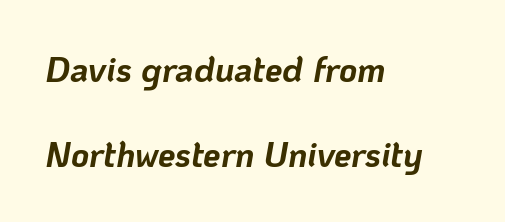
This rendering leaves character spacing at its baseline value. Every row of glyphs begins at an identical x-position on the left. Leading is clearly above the norm, producing a sparse column. Strokes here are thick enough to call this a true bold. The string is rendered with underlining switched off.
